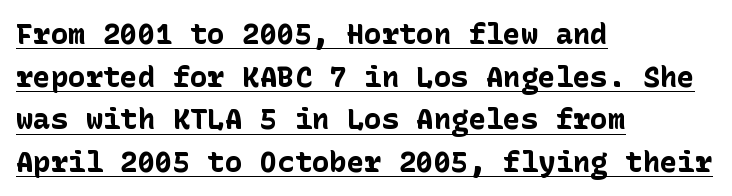
{"serif": "no", "italic": "no", "bold": "yes", "weight": "bold", "width": "normal", "stroke_contrast": "low", "x_height": "medium", "underline": "yes", "align": "left", "line_spacing": "normal", "line_spacing_ratio": 1.47, "letter_spacing": "normal", "letter_spacing_em": 0.0, "glyph_px": 29}
